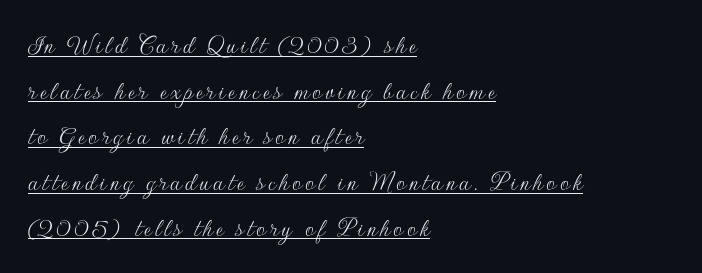
In terms of leading, this rendering sits right in the middle. The passage shown is underscored from start to finish. Casual observation: everything's shoved over to the left.
